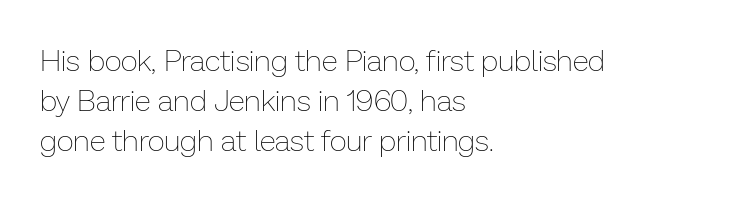
{"italic": "no", "bold": "no", "weight": "thin", "width": "normal", "stroke_contrast": "low", "x_height": "medium", "monospaced": "no", "underline": "no", "align": "left", "line_spacing": "normal", "line_spacing_ratio": 1.33, "letter_spacing": "normal", "letter_spacing_em": 0.0, "glyph_px": 30}
